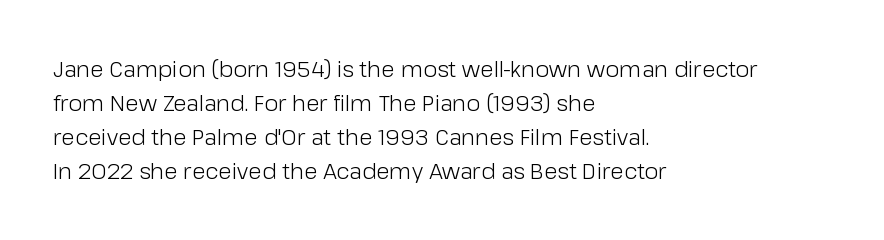
{"italic": "no", "bold": "no", "underline": "no", "align": "left", "line_spacing": "normal", "line_spacing_ratio": 1.55, "letter_spacing": "normal", "letter_spacing_em": 0.0, "glyph_px": 22}
